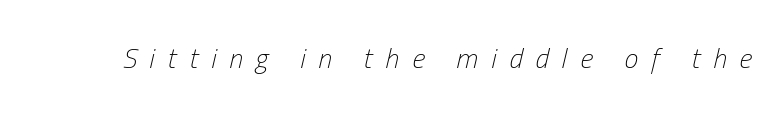
Posture: slanted. A clean baseline with only descenders dipping below it. The letters look calm and open, with moderate or lighter stems. Students, note that the glyphs here are deliberately spaced far apart. Here the designer chose a conventional face with non-uniform glyph widths.
